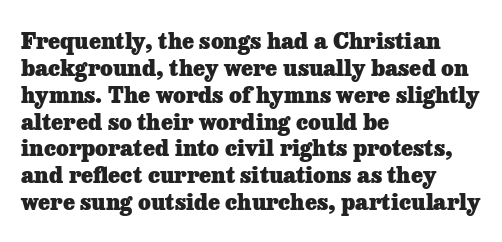
A typesetter would mark this as roman, not italic. What stands out about the letter spacing? Nothing — it is the standard amount. The baseline area is clear. Caption: bold face, heavy strokes.
